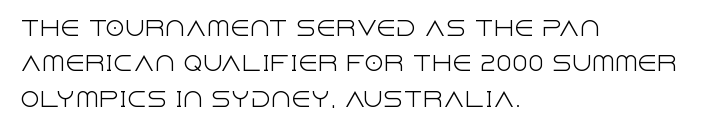
Q: Is the text bold? A: No.
Q: Is the text italic (slanted)? A: No, it is upright.
Q: Is the text underlined? A: No.
Q: How is the paragraph aligned? A: Left-aligned.
Q: Is the spacing between letters normal or unusually wide? A: Normal.
